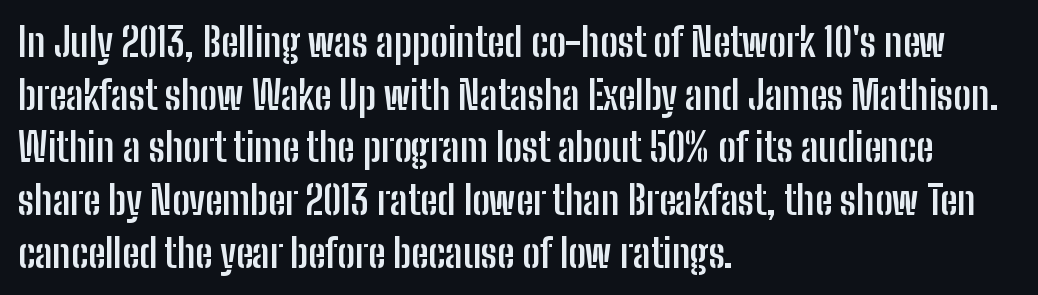
The image shows 39 px semibold, condensed sans-serif type, upright; set left-aligned, normal line spacing (1.35x), normal letter spacing, not underlined; low stroke contrast and a medium x-height.
